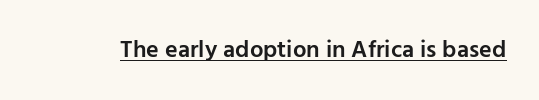
{"italic": "no", "bold": "semi", "underline": "yes", "letter_spacing": "normal", "letter_spacing_em": 0.0, "glyph_px": 24}
